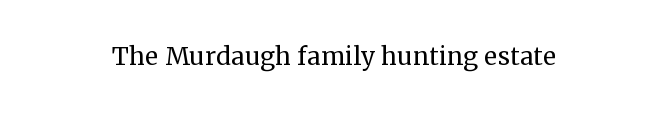
The image shows 33 px regular-weight serif type, upright; set centered, normal letter spacing, not underlined; medium stroke contrast and a medium x-height.
